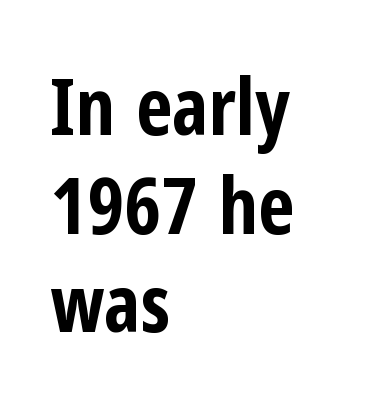
The passage shown is typed in a proportional face where columns would drift. Short and long lines alike share a common starting point at left. Evenly set lines give the paragraph a standard silhouette. Unmarked baselines from the first word to the last. Notice how thick the strokes are: this is what a full bold looks like.
